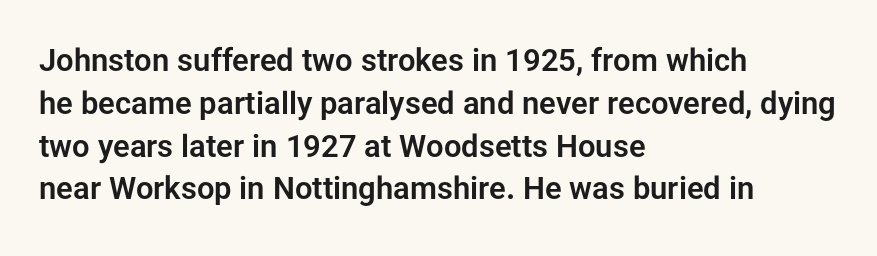
The lines sit at an ordinary, default distance from one another. Alignment: flush left. You could call the tracking neutral — neither tight nor loose. Every character sits straight up, as roman type does.
